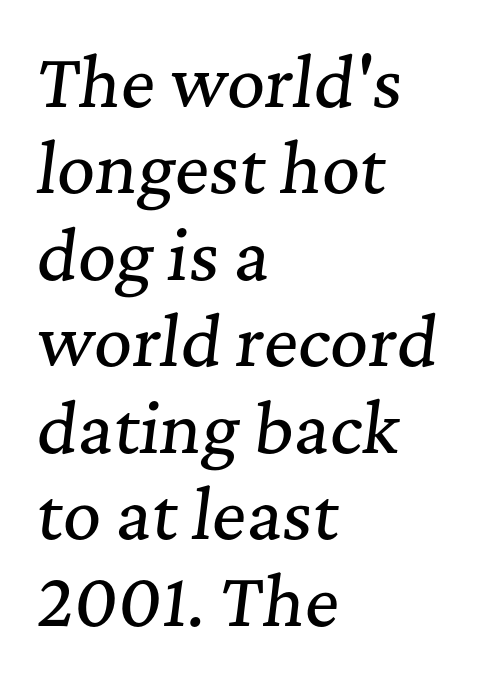
You could not count columns in this text — the font is proportionally spaced. The glyphs look as if they've been sheared to an angle. The type family on display is of the serif kind. The rows are spaced the way most documents space them.
